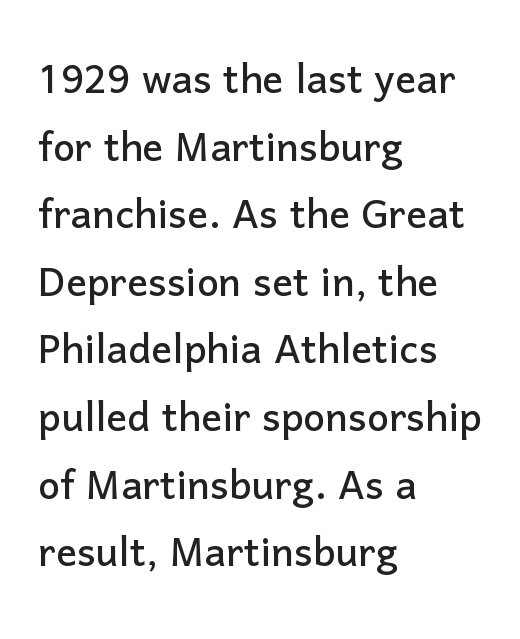
The image shows 52 px sans-serif type, upright; set left-aligned, normal line spacing (1.3x), normal letter spacing, not underlined; low stroke contrast and a medium x-height.
